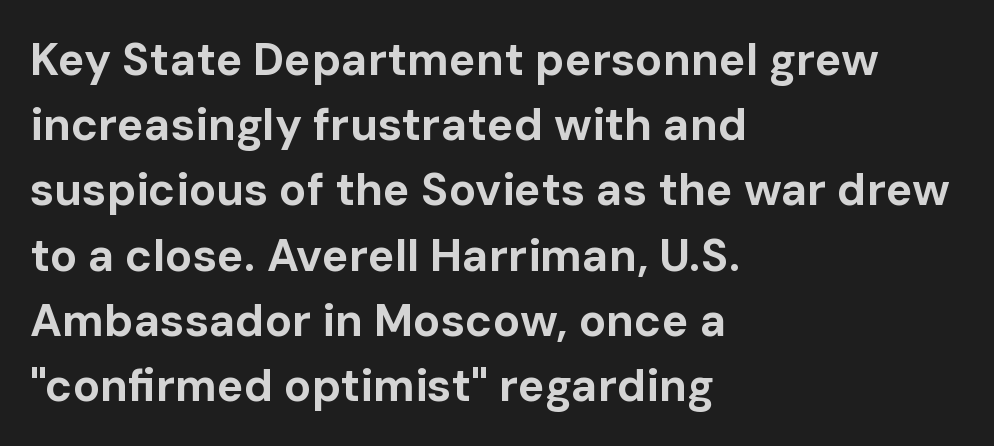
{"serif": "no", "italic": "no", "bold": "yes", "weight": "bold", "width": "normal", "stroke_contrast": "low", "x_height": "medium", "monospaced": "no", "underline": "no", "align": "left", "line_spacing": "normal", "line_spacing_ratio": 1.45, "letter_spacing": "normal", "letter_spacing_em": 0.0, "glyph_px": 45}
